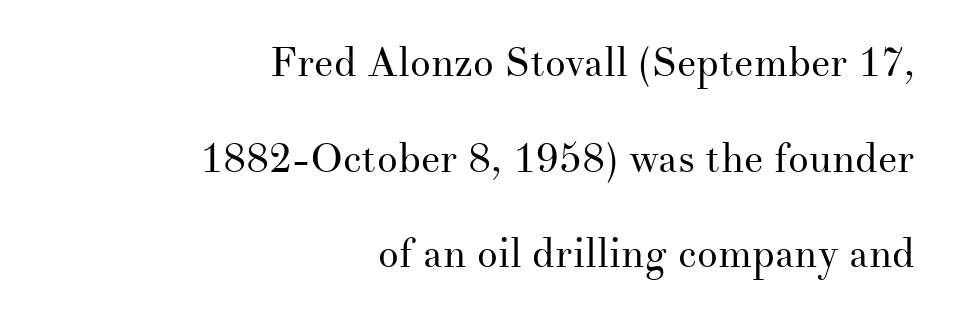
Q: Is the text bold? A: No.
Q: Is the text italic (slanted)? A: No, it is upright.
Q: Is the typeface a serif or a sans-serif typeface? A: Serif.
Q: Is the text underlined? A: No.
Q: How is the paragraph aligned? A: Right-aligned.
Q: Is the spacing between letters normal or unusually wide? A: Normal.
Q: Is the spacing between lines tight, normal or loose? A: Loose.
Q: Width (condensed, normal, or wide)? A: Normal.
Q: Stroke contrast? A: Medium.
Q: x-height? A: Small.
Q: Monospaced? A: No.
